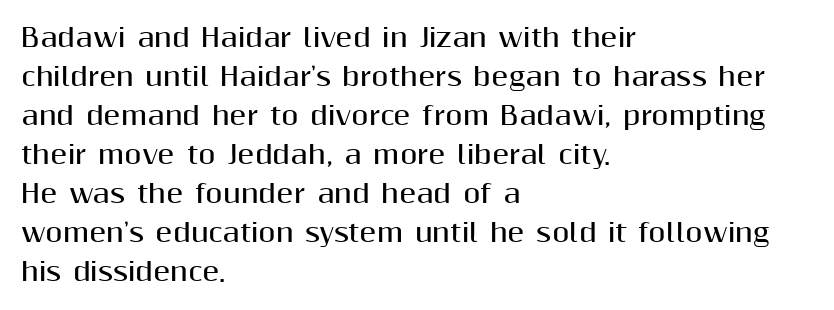
Q: Is the text bold? A: Yes.
Q: Is the text italic (slanted)? A: No, it is upright.
Q: Is the text underlined? A: No.
Q: How is the paragraph aligned? A: Left-aligned.
Q: Is the spacing between letters normal or unusually wide? A: Normal.
Q: Is the spacing between lines tight, normal or loose? A: Normal.
